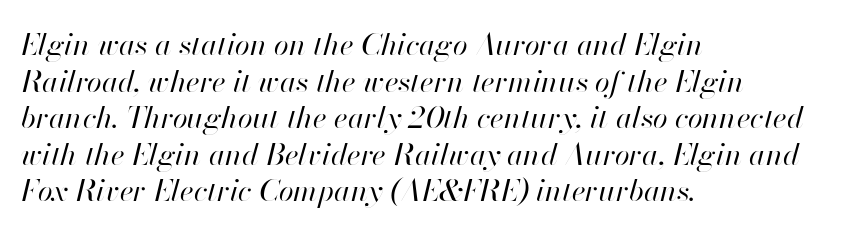
Q: Is the text bold? A: No.
Q: Is the text italic (slanted)? A: Yes, it leans right by about 13 degrees.
Q: Is the text underlined? A: No.
Q: How is the paragraph aligned? A: Left-aligned.
Q: Is the spacing between letters normal or unusually wide? A: Normal.
Q: Width (condensed, normal, or wide)? A: Normal.
Q: Stroke contrast? A: High.
Q: x-height? A: Small.
Q: Monospaced? A: No.
